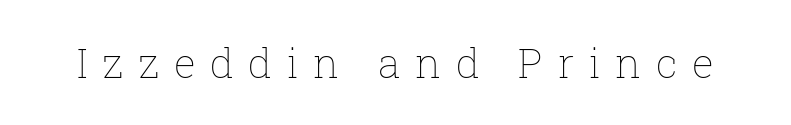
The image shows 41 px thin type, upright; set unusually wide letter spacing (+0.35 em), not underlined; low stroke contrast and a medium x-height.
